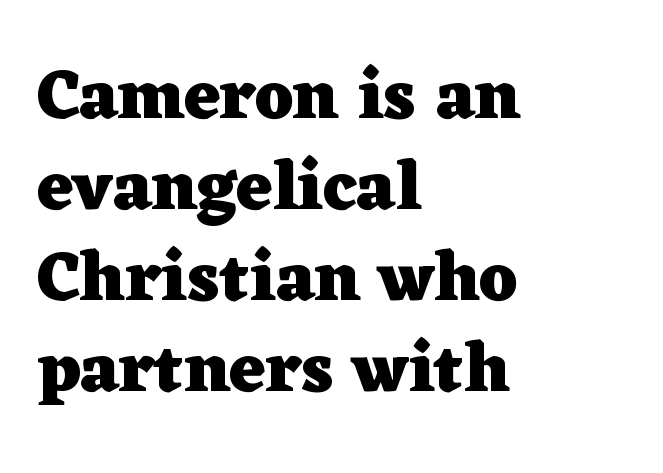
{"serif": "yes", "italic": "no", "bold": "yes", "weight": "heavy", "width": "wide", "stroke_contrast": "low", "x_height": "medium", "monospaced": "no", "underline": "no", "align": "left", "line_spacing": "normal", "line_spacing_ratio": 1.3, "letter_spacing": "normal", "letter_spacing_em": 0.0, "glyph_px": 70}
